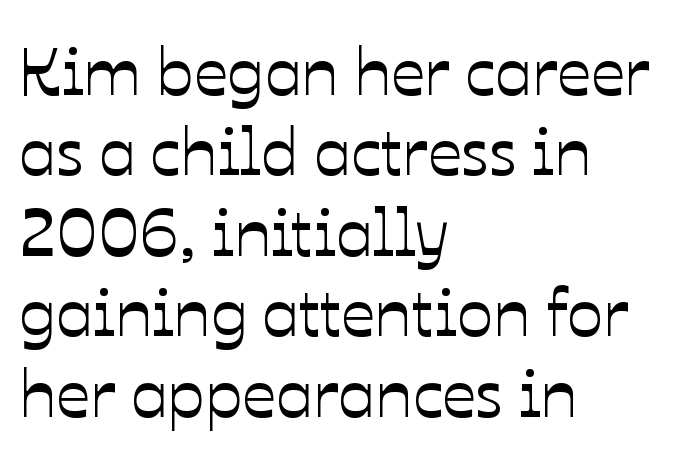
The image shows 67 px text type, upright; set left-aligned, line spacing 1.2x, normal letter spacing, not underlined; low stroke contrast and a medium x-height.
